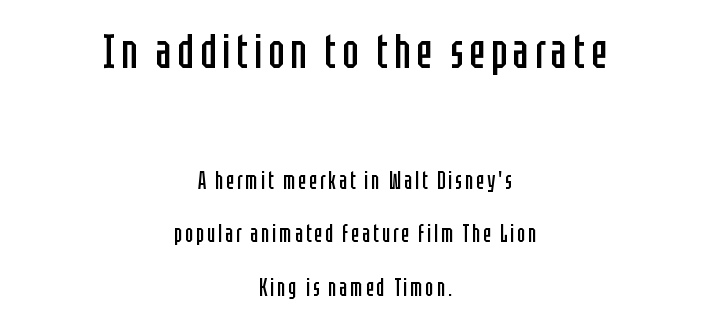
The image shows 48 px regular-weight, condensed sans-serif type, upright; set centered, loose line spacing (2.22x), not underlined; the first (top) block is 2.0x larger; low stroke contrast and a large x-height.
